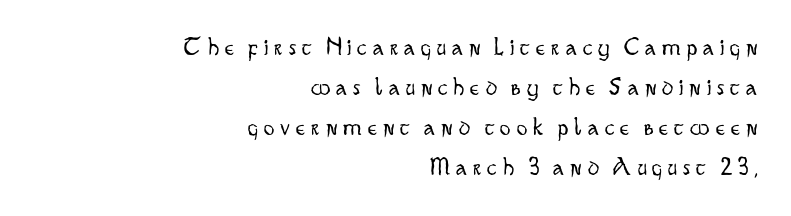
{"italic": "no", "bold": "no", "underline": "no", "align": "right", "line_spacing": "normal", "line_spacing_ratio": 1.54, "letter_spacing": "wide", "letter_spacing_em": 0.24, "glyph_px": 26}
